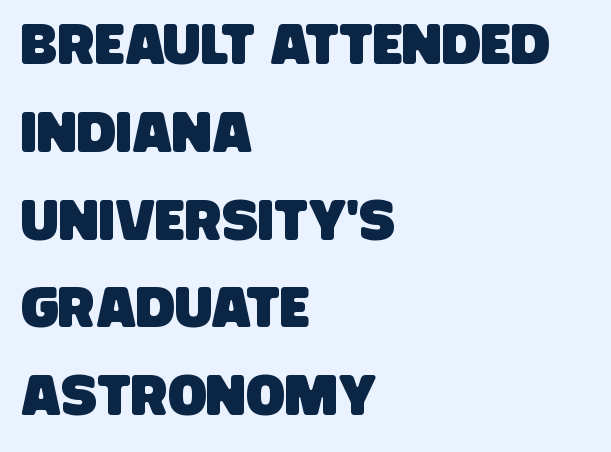
A typesetter would call this proportional, since set widths differ per character. Nothing unusual about the tracking: characters are spaced as the font intends. One glance says typical: line gaps are just what's usual. Each letter's strokes conclude bluntly, with no projecting serifs.
